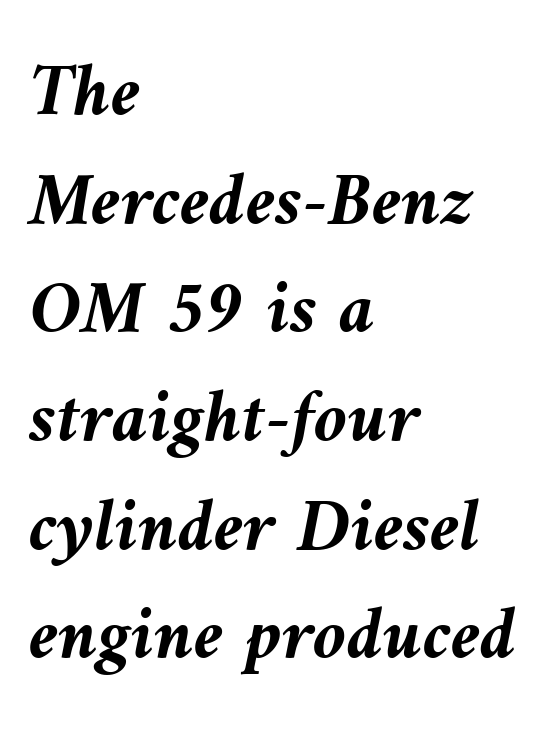
{"italic": "yes", "lean": "left", "slant_degrees": 10, "bold": "yes", "weight": "semibold", "width": "normal", "stroke_contrast": "medium", "x_height": "medium", "monospaced": "no", "underline": "no", "align": "left", "line_spacing": "normal", "line_spacing_ratio": 1.43, "letter_spacing": "normal", "letter_spacing_em": 0.0, "glyph_px": 76}
